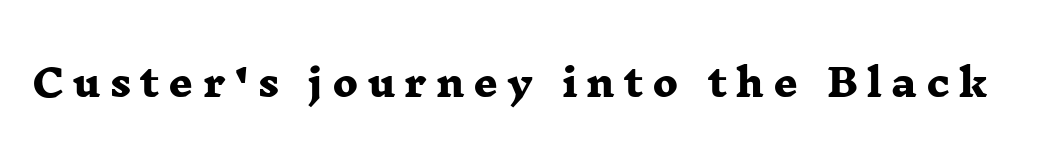
The letters carry serifs — small finishing strokes at the ends of their stems. Bold? Absolutely — the strokes are thick and heavy. Descenders are the only things crossing below the line. Think of a printed novel: that variable character pitch is what you see here.
